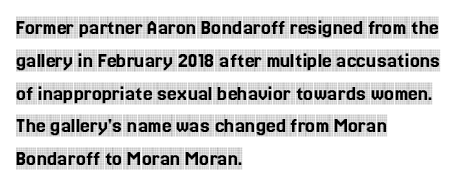
Q: Is the text italic (slanted)? A: No, it is upright.
Q: Is the text underlined? A: No.
Q: How is the paragraph aligned? A: Left-aligned.
Q: Is the spacing between letters normal or unusually wide? A: Normal.
Q: Is the spacing between lines tight, normal or loose? A: Normal.
